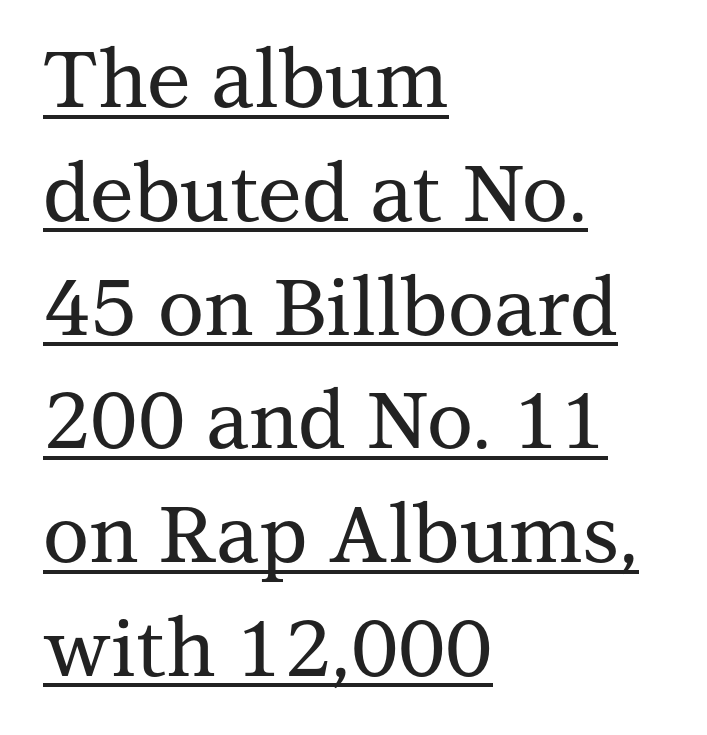
The image shows 79 px serif type, upright; set left-aligned, normal line spacing (1.44x), normal letter spacing, underlined; medium stroke contrast and a medium x-height.
